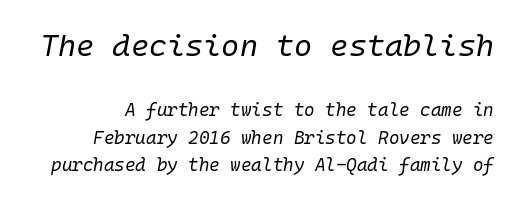
The image shows 31 px regular-weight type, italic (leaning right), monospaced; set normal line spacing (1.53x), normal letter spacing, not underlined; the first (top) block is 1.72x larger; low stroke contrast and a medium x-height.
